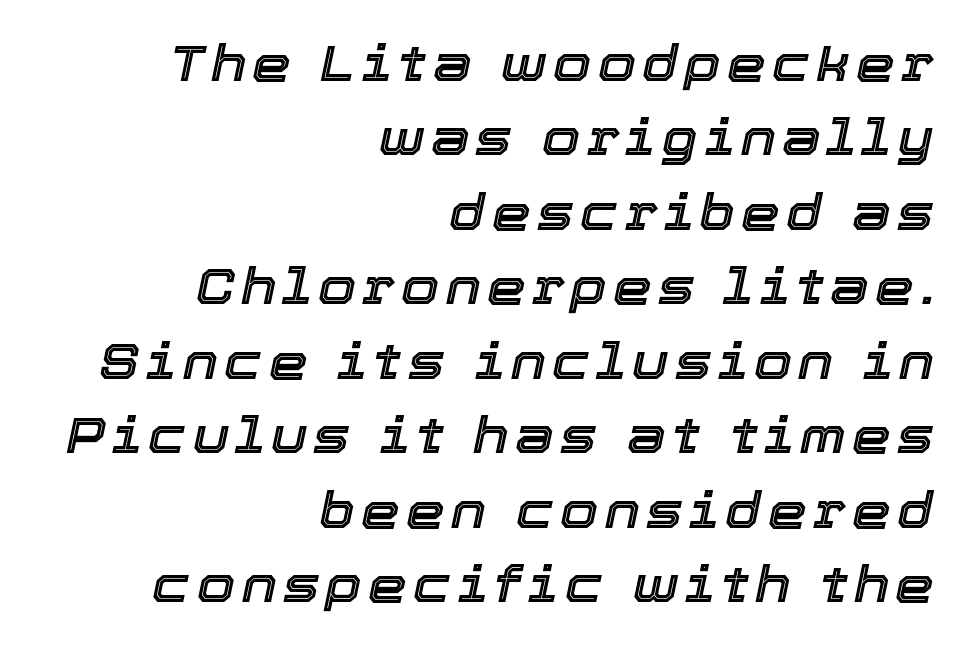
{"italic": "yes", "lean": "right", "slant_degrees": 12, "width": "normal", "x_height": "medium", "monospaced": "no", "underline": "no", "align": "right", "line_spacing": "normal", "line_spacing_ratio": 1.52, "glyph_px": 49}
